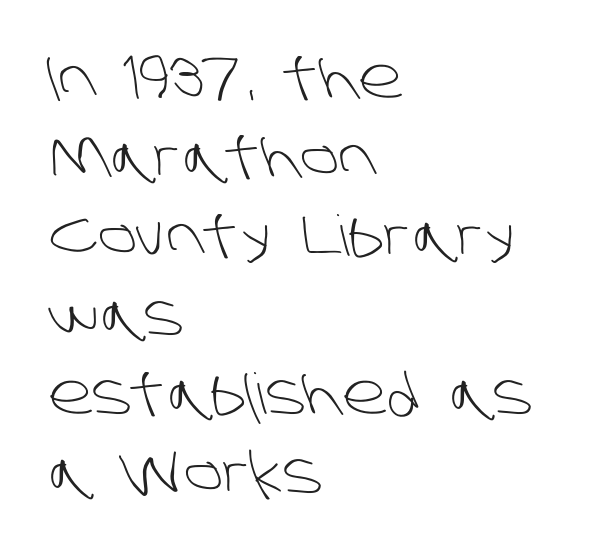
The image shows 56 px light sans-serif type; set left-aligned, normal line spacing (1.41x), normal letter spacing, not underlined; low stroke contrast and a large x-height.
